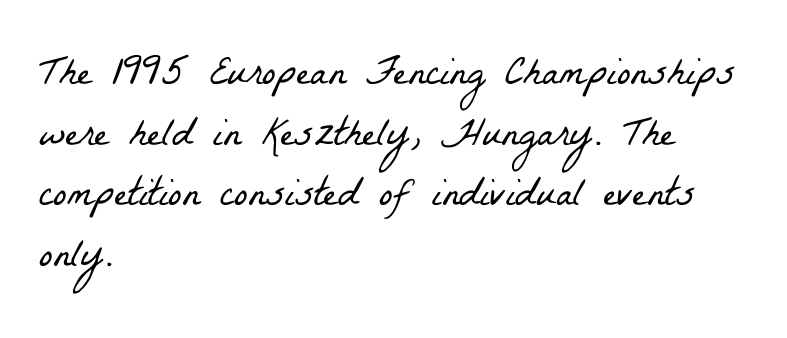
Q: Is the text bold? A: No.
Q: Is the typeface a serif or a sans-serif typeface? A: Serif.
Q: Is the text underlined? A: No.
Q: How is the paragraph aligned? A: Left-aligned.
Q: Is the spacing between letters normal or unusually wide? A: Normal.
Q: Is the spacing between lines tight, normal or loose? A: Normal.
Q: Width (condensed, normal, or wide)? A: Condensed.
Q: Stroke contrast? A: Low.
Q: x-height? A: Medium.
Q: Monospaced? A: No.
